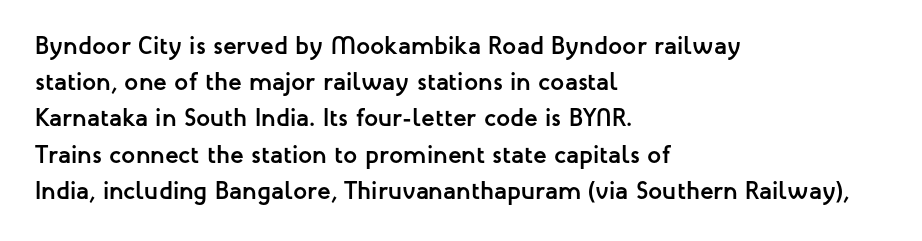
Typesetter's note: full bold, strokes at maximum text heaviness. Rendered with straight, roman letterforms. The line-height multiplier appears to be the usual default. Words appear dense and cohesive because spacing is normal. A student would call this left alignment; a typographer would say flush left, rag right. The baseline area is clear.
